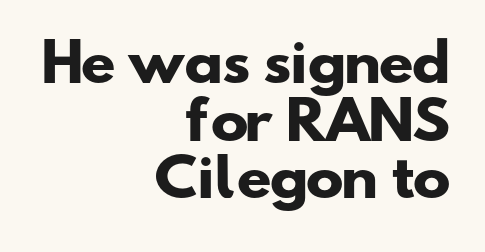
Strokes here are thick enough to call this a true bold. Nothing sits at the stroke ends, so this counts as sans-serif. Descenders are the only things crossing below the line. How would I describe the line gaps? Narrow and economical. This sample is right-justified, so line beginnings fall wherever the words allow. The face used here is proportionally spaced, like ordinary book or web type.
